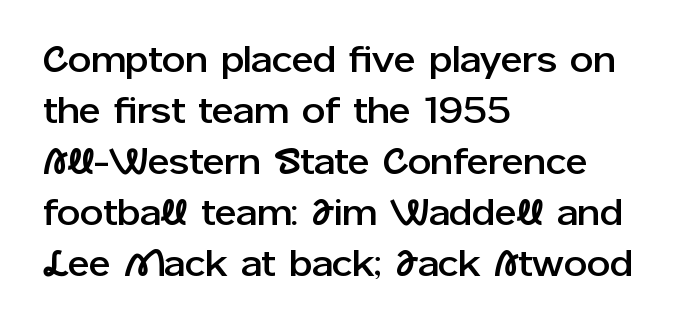
The image shows 37 px sans-serif type, upright; set left-aligned, normal line spacing (1.38x), normal letter spacing, not underlined; low stroke contrast and a medium x-height.
